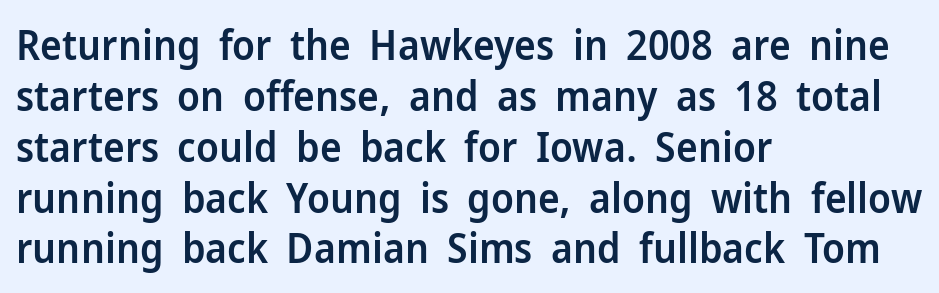
{"serif": "no", "italic": "no", "bold": "semi", "weight": "semibold", "width": "normal", "stroke_contrast": "low", "x_height": "medium", "monospaced": "no", "underline": "no", "align": "left", "line_spacing_ratio": 1.24, "letter_spacing": "normal", "letter_spacing_em": 0.0, "glyph_px": 41}
